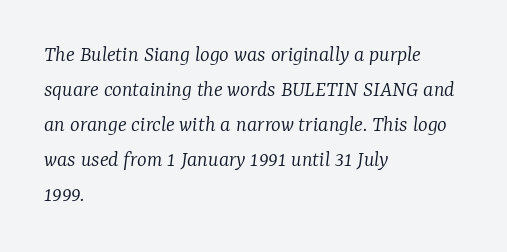
Q: Is the text bold? A: No.
Q: Is the text italic (slanted)? A: Yes, it leans right by about 7 degrees.
Q: Is the text underlined? A: No.
Q: How is the paragraph aligned? A: Left-aligned.
Q: Is the spacing between letters normal or unusually wide? A: Normal.
Q: Is the spacing between lines tight, normal or loose? A: Normal.
